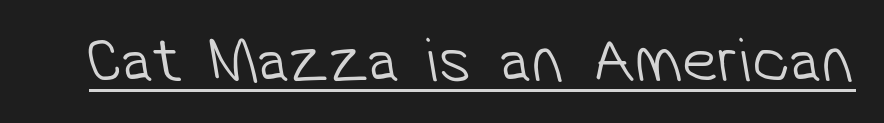
The type family on display is of the sans-serif kind. Spacing verdict: proportional, widths tailored to each character. The face used here appears with an underline applied. Short note: letters normally spaced. The typeface has the unassuming heft of standard copy or less.
